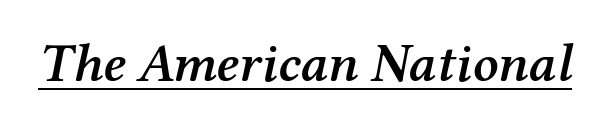
Q: Is the text bold? A: Semi-bold.
Q: Is the text italic (slanted)? A: Yes, it leans right by about 12 degrees.
Q: Is the typeface a serif or a sans-serif typeface? A: Serif.
Q: Is the text underlined? A: Yes.
Q: Is the spacing between letters normal or unusually wide? A: Normal.
Q: Width (condensed, normal, or wide)? A: Normal.
Q: Stroke contrast? A: Medium.
Q: x-height? A: Medium.
Q: Monospaced? A: No.
